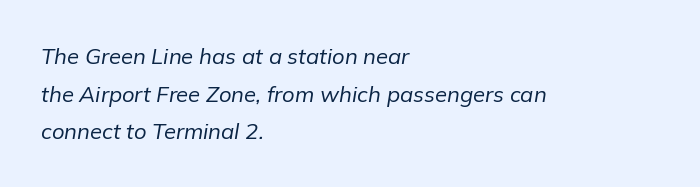
The image shows 22 px text type, italic (leaning right); set left-aligned, line spacing 1.71x, normal letter spacing, not underlined.
